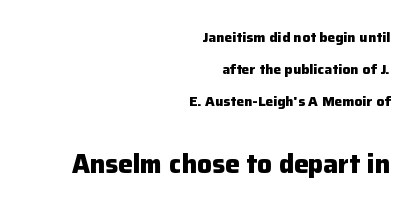
Unlike italic type, these characters show no tilt at all. The passage shown stacks its lines with a broad gap. Does the bottom block carry the larger type? Yes, it does. Between one letter and the next there's only the usual sliver of space. This sample is right-justified, so line beginnings fall wherever the words allow.
